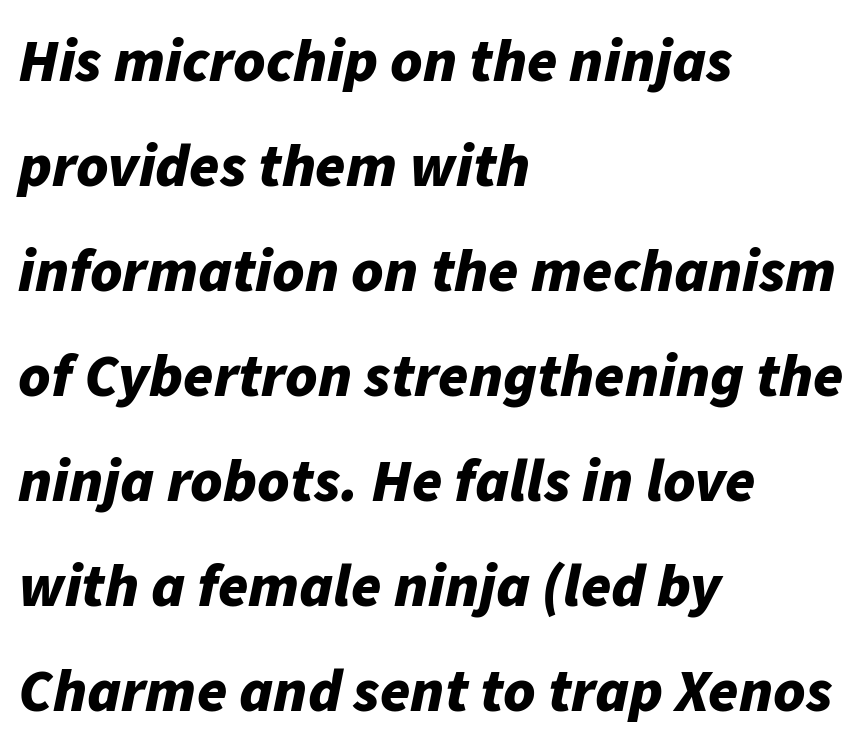
Character widths vary here, with narrow letters taking less room than wide ones. There's an unmistakable incline to the writing here. The letters sit at their default tracking, neither squeezed nor spread. The words here are not underlined. How heavy is the stroke? Heavy — this is a bold.
